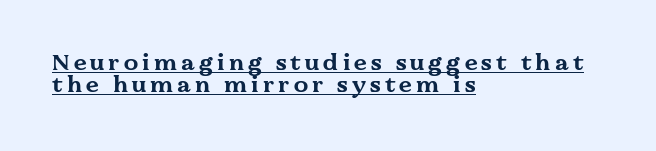
The image shows 23 px bold type, upright; set left-aligned, tight line spacing (0.96x), underlined.
